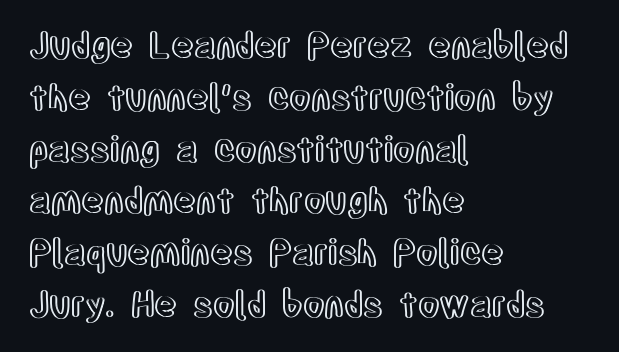
The image shows 35 px condensed type, upright; set left-aligned, normal line spacing (1.48x), normal letter spacing, not underlined; a large x-height.
